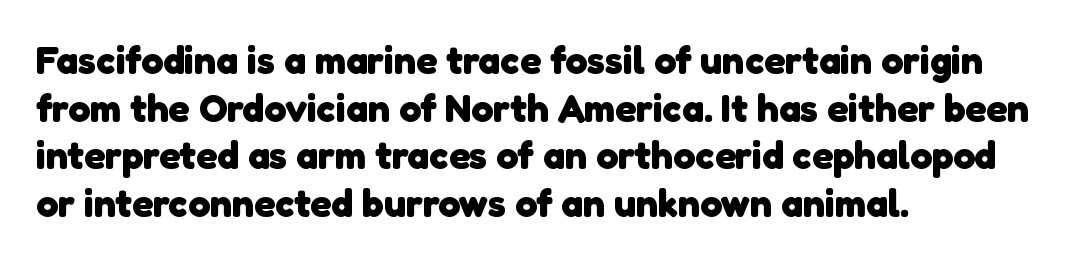
The image shows 39 px heavy sans-serif type; set left-aligned, line spacing 1.22x, normal letter spacing, not underlined; low stroke contrast and a medium x-height.
